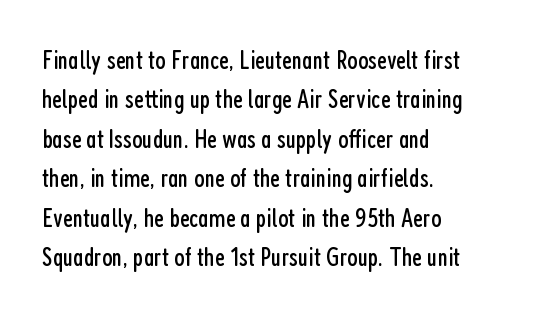
{"italic": "no", "bold": "no", "underline": "no", "align": "left", "line_spacing": "normal", "line_spacing_ratio": 1.46, "letter_spacing": "normal", "letter_spacing_em": 0.0, "glyph_px": 27}
